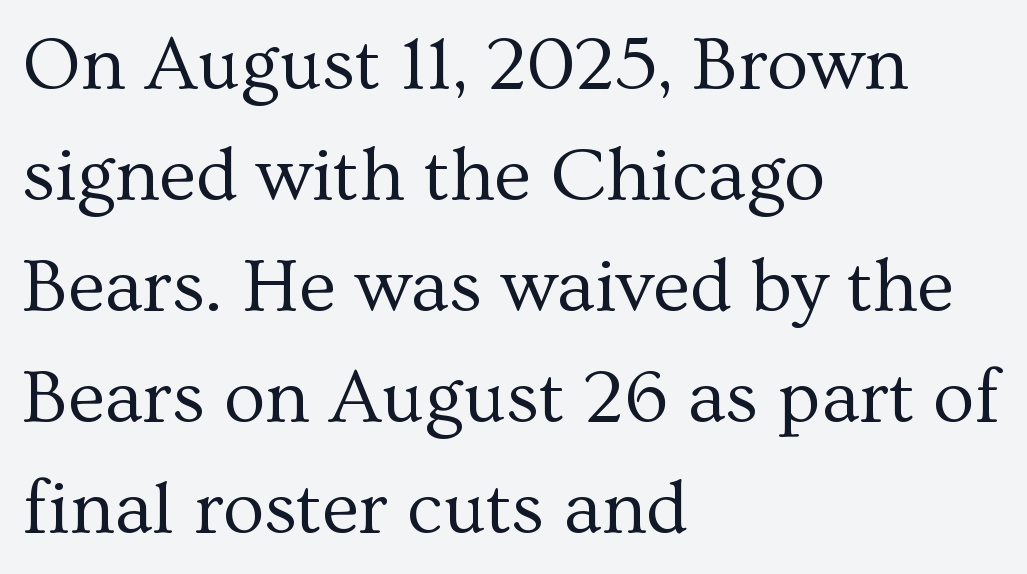
Q: Is the text bold? A: No.
Q: Is the text italic (slanted)? A: No, it is upright.
Q: Is the typeface a serif or a sans-serif typeface? A: Serif.
Q: Is the text underlined? A: No.
Q: How is the paragraph aligned? A: Left-aligned.
Q: Is the spacing between letters normal or unusually wide? A: Normal.
Q: Is the spacing between lines tight, normal or loose? A: Normal.
Q: Width (condensed, normal, or wide)? A: Normal.
Q: Stroke contrast? A: Medium.
Q: x-height? A: Medium.
Q: Monospaced? A: No.
